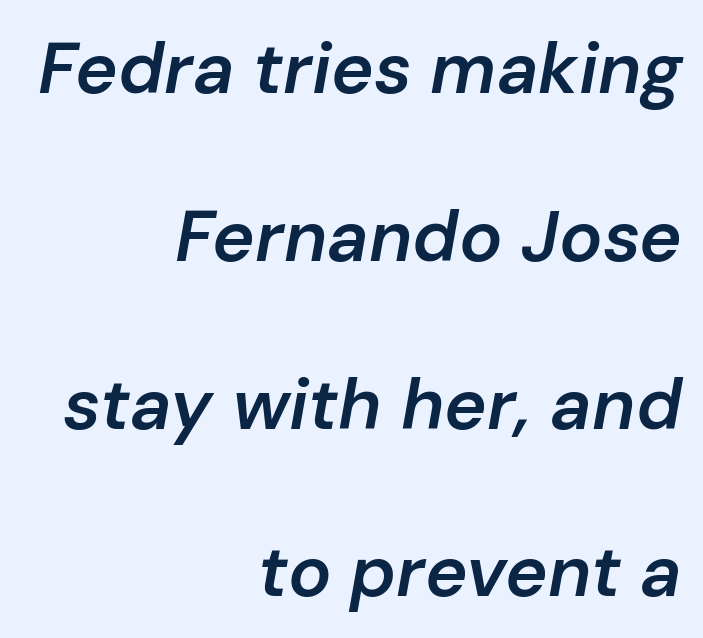
These lines stand farther apart than default settings would place them. No extra tracking has been applied to these lines. What weight is shown? A semibold, between regular and bold. Compared with ordinary roman type, these characters are visibly tilted.
